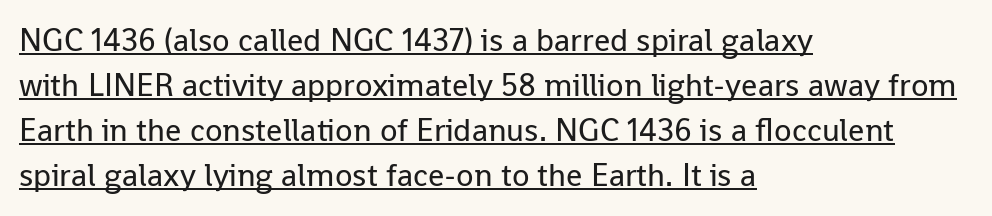
Does the type have serifs? No, each stem ends abruptly. Ascenders rise straight up at ninety degrees. Weight: in the light-to-regular range. You could call the tracking neutral — neither tight nor loose. Proportional: the letters do not fall into vertical columns. The rendered words wear a rule along their underside.
